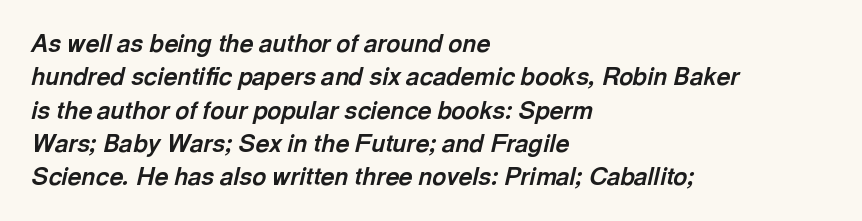
The image shows 24 px bold type, italic (leaning right); set left-aligned, normal line spacing (1.39x), normal letter spacing, not underlined.
